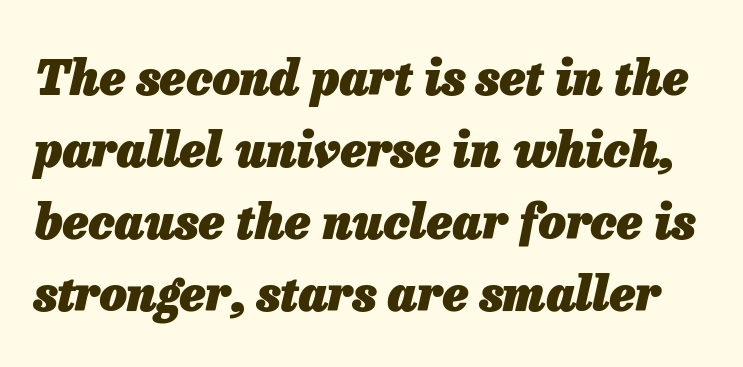
The image shows 48 px heavy type, italic (leaning right); set normal line spacing (1.5x), normal letter spacing, not underlined; low stroke contrast and a medium x-height.
